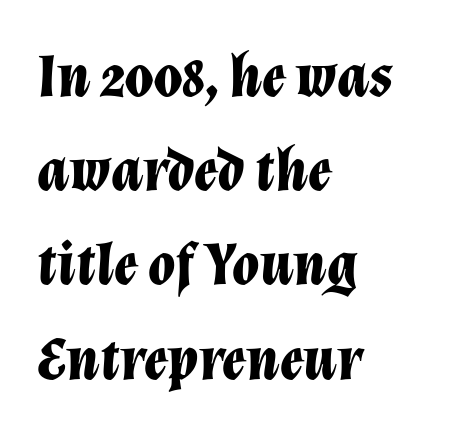
{"italic": "yes", "lean": "right", "slant_degrees": 12, "bold": "yes", "weight": "bold", "width": "normal", "stroke_contrast": "low", "x_height": "medium", "monospaced": "no", "underline": "no", "align": "left", "line_spacing": "normal", "line_spacing_ratio": 1.52, "letter_spacing": "normal", "letter_spacing_em": 0.0, "glyph_px": 62}
